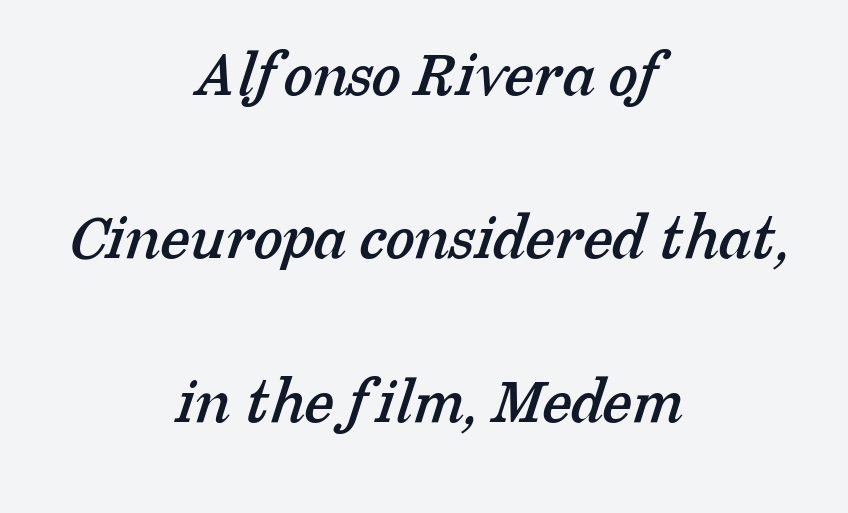
{"serif": "yes", "width": "normal", "stroke_contrast": "low", "x_height": "medium", "monospaced": "no", "underline": "no", "align": "center", "line_spacing": "loose", "line_spacing_ratio": 2.44, "letter_spacing": "normal", "letter_spacing_em": 0.0, "glyph_px": 67}
